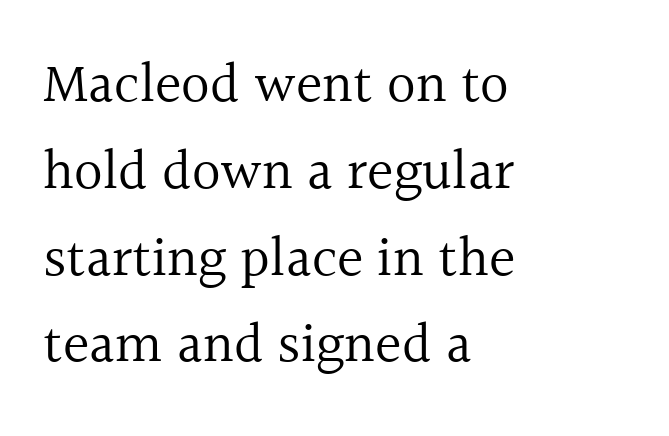
{"serif": "yes", "italic": "no", "bold": "no", "weight": "regular", "width": "normal", "x_height": "medium", "monospaced": "no", "underline": "no", "align": "left", "line_spacing": "normal", "line_spacing_ratio": 1.55, "letter_spacing": "normal", "letter_spacing_em": 0.0, "glyph_px": 56}
